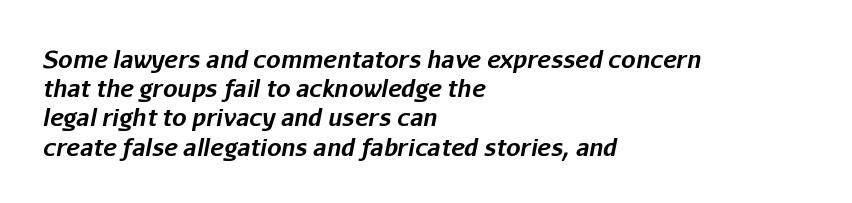
Spacing between characters is what you'd get straight out of the box. Normally led — the rows are evenly, conventionally spaced. Does the copy run flush right? No — it runs flush left. The typesetting leans heavy: a genuine bold. The foot of each line stays bare and open. The passage shown leans; its letterforms are oblique.
